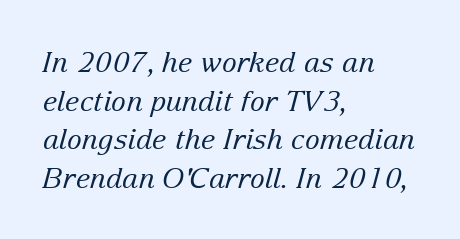
The image shows 28 px regular-weight serif type, italic (leaning right); set left-aligned, normal line spacing (1.38x), normal letter spacing, not underlined; low stroke contrast and a medium x-height.
